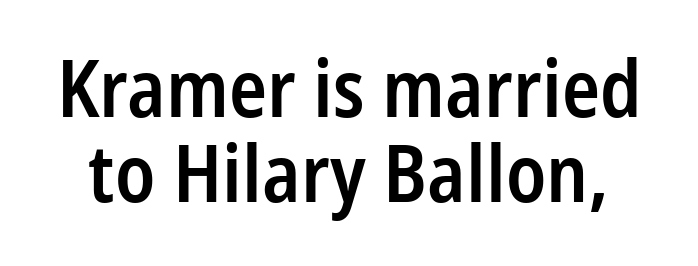
Any mark beneath the type? The region is blank. The rendering shows plain stroke endings on the letterforms — a sans-serif design. The rendering keeps characters at their native spacing. If you drew a line through each stem, it would be perfectly vertical. Looks like regular typesetting: each glyph gets only the width it needs. Successive baselines arrive quickly, one right under another.
